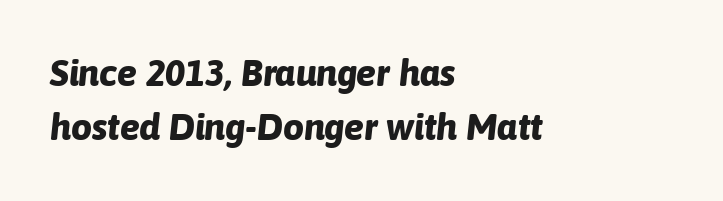
Q: Is the text bold? A: Yes.
Q: Is the text italic (slanted)? A: Yes, it leans right by about 6 degrees.
Q: Is the text underlined? A: No.
Q: How is the paragraph aligned? A: Left-aligned.
Q: Is the spacing between letters normal or unusually wide? A: Normal.
Q: Is the spacing between lines tight, normal or loose? A: Normal.
Q: Width (condensed, normal, or wide)? A: Normal.
Q: Stroke contrast? A: Low.
Q: x-height? A: Medium.
Q: Monospaced? A: No.
